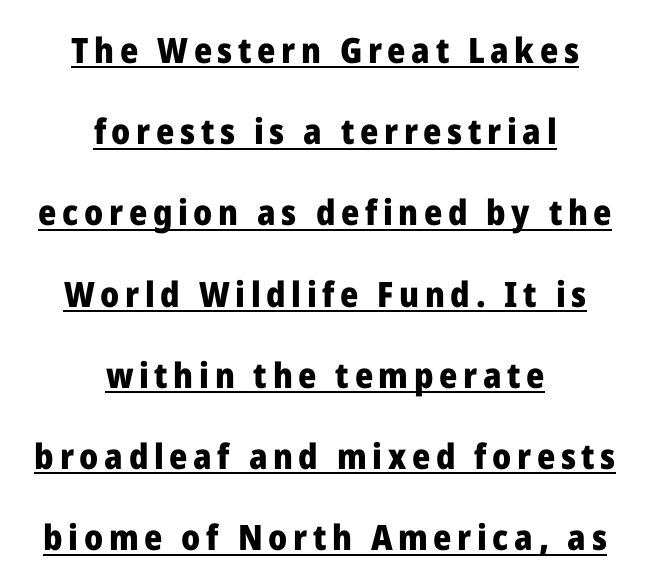
{"serif": "no", "italic": "no", "bold": "yes", "weight": "heavy", "width": "normal", "stroke_contrast": "low", "x_height": "medium", "monospaced": "no", "underline": "yes", "align": "center", "line_spacing": "loose", "line_spacing_ratio": 2.32, "glyph_px": 35}
